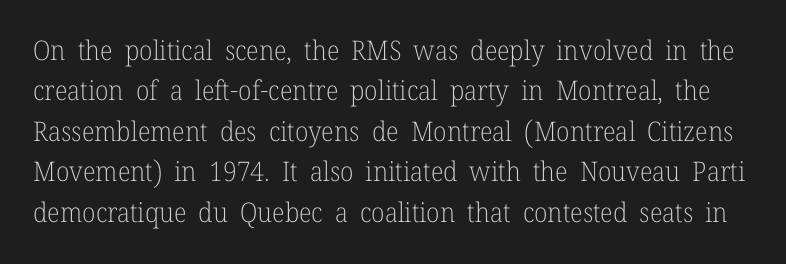
{"italic": "no", "bold": "no", "underline": "no", "line_spacing": "normal", "line_spacing_ratio": 1.5, "letter_spacing": "normal", "letter_spacing_em": 0.0, "glyph_px": 27}
